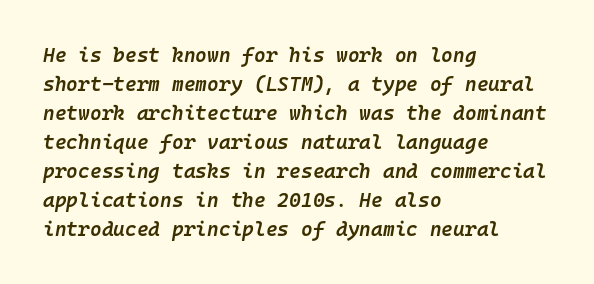
Q: Is the text bold? A: Semi-bold.
Q: Is the text italic (slanted)? A: Yes, it leans right by about 10 degrees.
Q: Is the text underlined? A: No.
Q: How is the paragraph aligned? A: Left-aligned.
Q: Is the spacing between letters normal or unusually wide? A: Normal.
Q: Is the spacing between lines tight, normal or loose? A: Normal.
